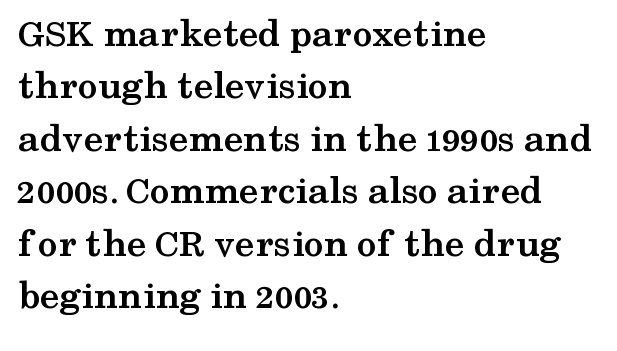
Q: Is the text bold? A: Yes.
Q: Is the text italic (slanted)? A: No, it is upright.
Q: Is the typeface a serif or a sans-serif typeface? A: Serif.
Q: Is the text underlined? A: No.
Q: How is the paragraph aligned? A: Left-aligned.
Q: Is the spacing between letters normal or unusually wide? A: Normal.
Q: Is the spacing between lines tight, normal or loose? A: Normal.
Q: Width (condensed, normal, or wide)? A: Wide.
Q: Stroke contrast? A: Medium.
Q: x-height? A: Medium.
Q: Monospaced? A: No.
